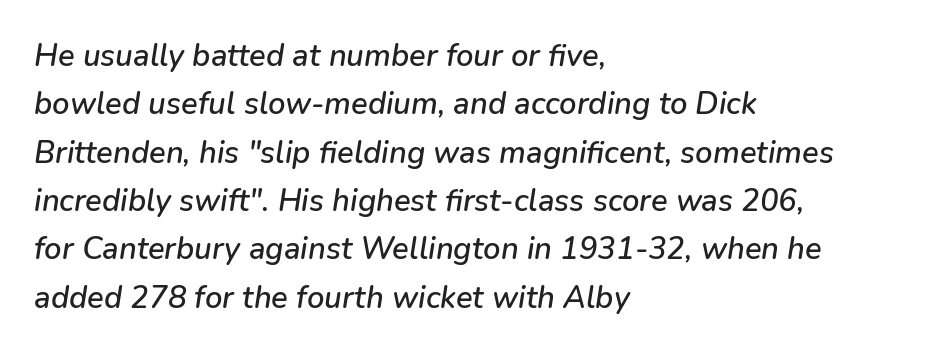
These lines were composed using italics. Leading: standard. These lines are rendered in a variable-pitch font. Caption: standard tracking, unaltered.
